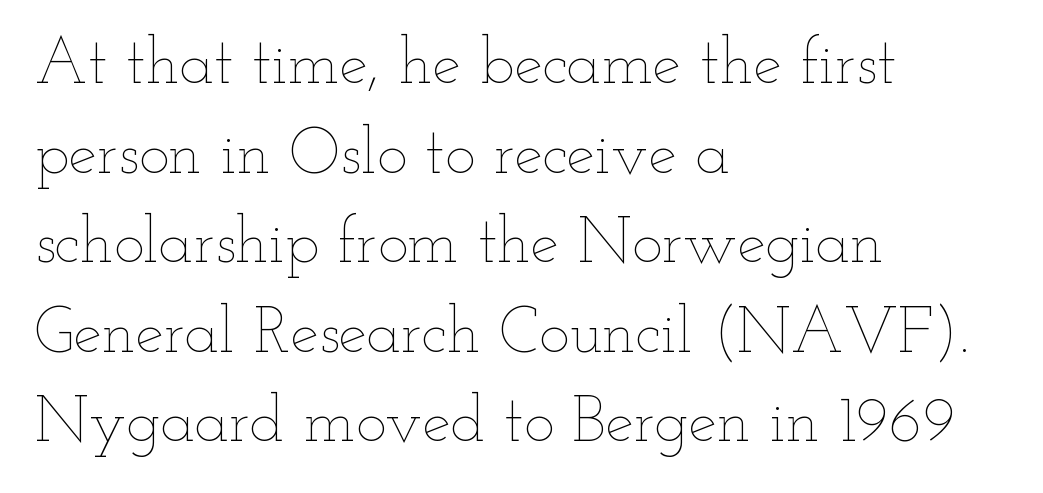
The image shows 64 px thin, wide type, upright; set left-aligned, normal line spacing (1.4x), normal letter spacing, not underlined; low stroke contrast and a small x-height.
